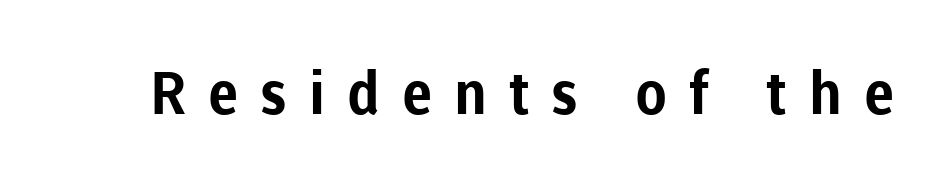
The image shows 59 px bold sans-serif type, upright; set unusually wide letter spacing (+0.37 em), not underlined; low stroke contrast and a medium x-height.
